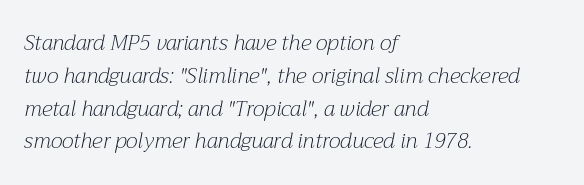
These glyphs show unthickened strokes, regular width or finer. Slant detected: the letters are inclined. Any mark beneath the type? The region is blank. Vertical spacing — default. A student would call this left alignment; a typographer would say flush left, rag right. Here the glyphs are tracked normally, forming tight word shapes.
